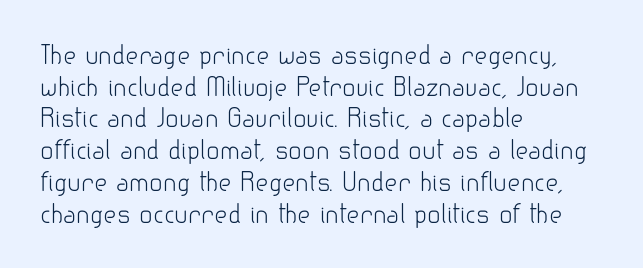
The characters are drawn with everyday or finer stroke widths. The string is rendered with underlining switched off. Leading matches the norm, producing a regular column. This sample uses plain, unmodified letter spacing.
